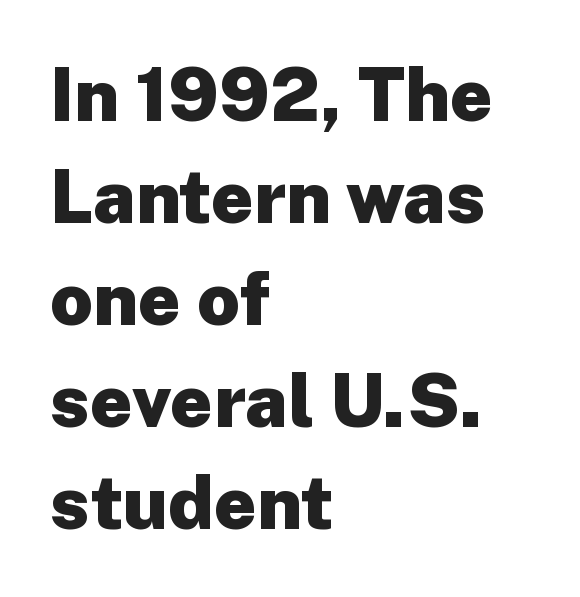
The face used here is proportionally spaced, like ordinary book or web type. Alignment: flush left. How are the letters spaced? Ordinarily, with no added tracking. Vertical strokes here are truly vertical. Vertically, the passage feels balanced, rows spaced as you'd expect.
